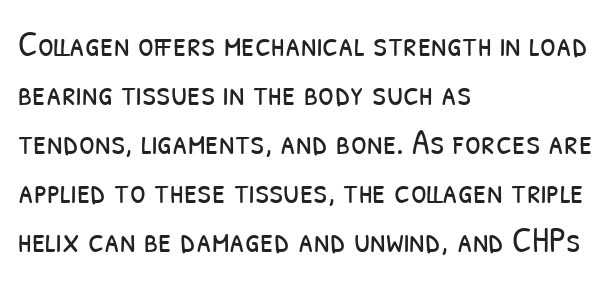
This block has exactly the height ordinary leading produces. Observe the ordinary spacing: letters are neighbours, not strangers. Letters have the restrained weight of plain body copy at most. Left-aligned paragraph, ragged on the right. These lines are composed in type without serifs.
